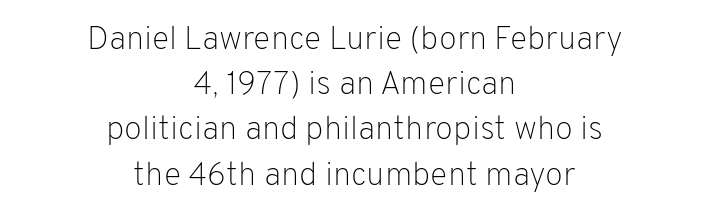
The image shows 33 px light sans-serif type, upright; set centered, normal line spacing (1.37x), normal letter spacing, not underlined; low stroke contrast and a medium x-height.
